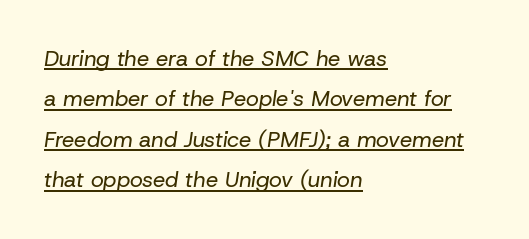
{"italic": "yes", "lean": "right", "slant_degrees": 8, "bold": "no", "underline": "yes", "align": "left", "line_spacing_ratio": 1.84, "letter_spacing": "normal", "letter_spacing_em": 0.0, "glyph_px": 22}
